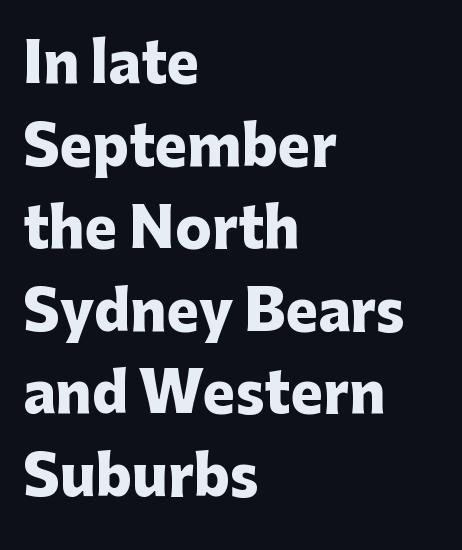
The image shows 54 px heavy sans-serif type, upright; set left-aligned, normal line spacing (1.53x), normal letter spacing, not underlined; low stroke contrast and a medium x-height.
